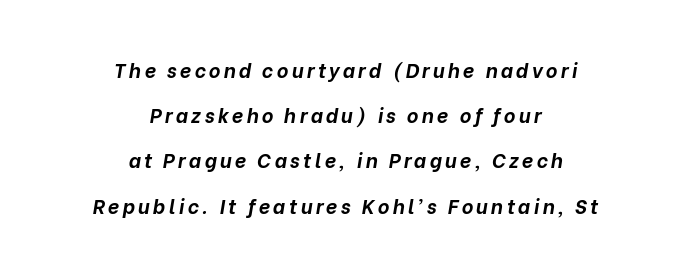
One glance says open: line gaps are wider than usual. Short and long lines alike share a common midpoint. You can tell it's italic because the verticals aren't actually vertical. The strip under each line holds only bare page. Heavy, bold letterforms.
